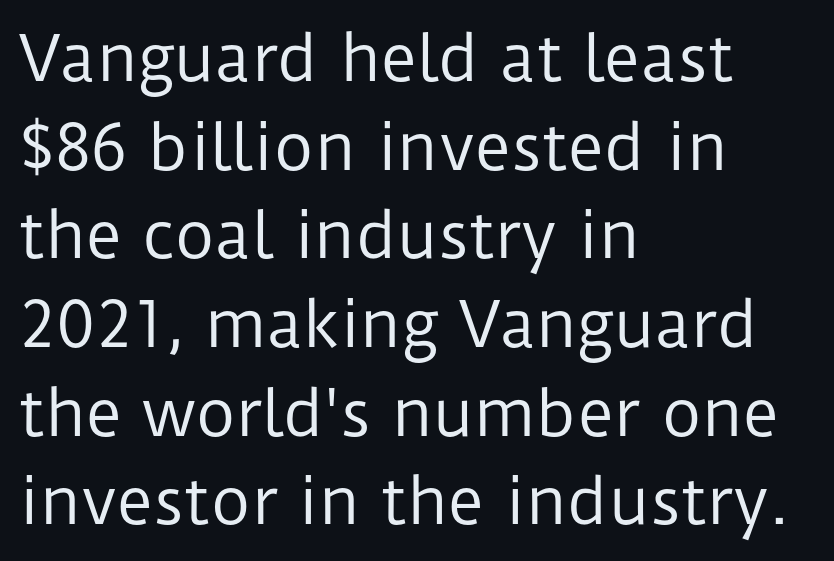
{"serif": "no", "italic": "no", "bold": "no", "weight": "regular", "width": "normal", "stroke_contrast": "low", "x_height": "medium", "monospaced": "no", "underline": "no", "align": "left", "line_spacing": "normal", "line_spacing_ratio": 1.43, "letter_spacing": "normal", "letter_spacing_em": 0.0, "glyph_px": 62}
